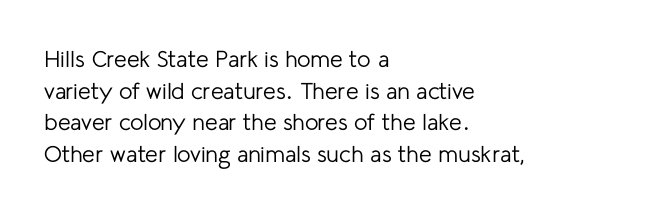
The image shows 23 px text type, upright; set left-aligned, normal line spacing (1.37x), normal letter spacing, not underlined.
